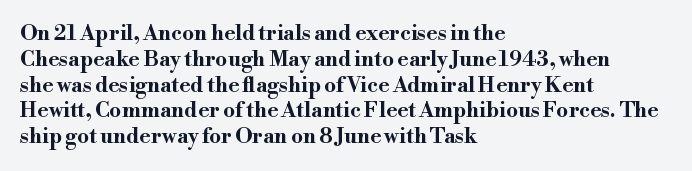
The image shows 21 px bold type, upright; set left-aligned, line spacing 1.23x, normal letter spacing, not underlined.
